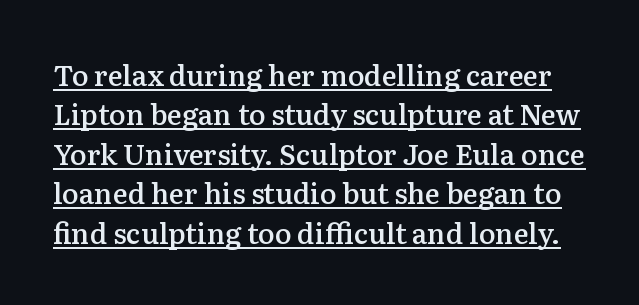
Here the designer chose a conventional face with non-uniform glyph widths. The rendering uses a moderate line-height, typical for paragraphs. A somewhat darkened texture: the type is semibold rather than bold. The words here are underlined. No italicization has been applied; the sample stays upright.
